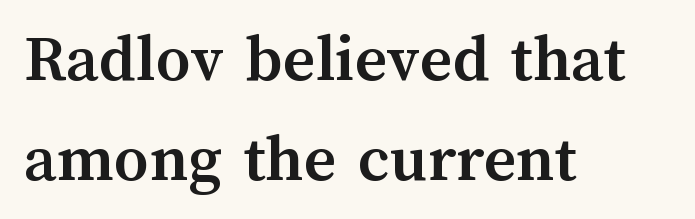
Q: Is the text bold? A: Yes.
Q: Is the text italic (slanted)? A: No, it is upright.
Q: Is the text underlined? A: No.
Q: How is the paragraph aligned? A: Left-aligned.
Q: Is the spacing between letters normal or unusually wide? A: Normal.
Q: Is the spacing between lines tight, normal or loose? A: Normal.
Q: Width (condensed, normal, or wide)? A: Normal.
Q: Stroke contrast? A: Medium.
Q: x-height? A: Medium.
Q: Monospaced? A: No.
